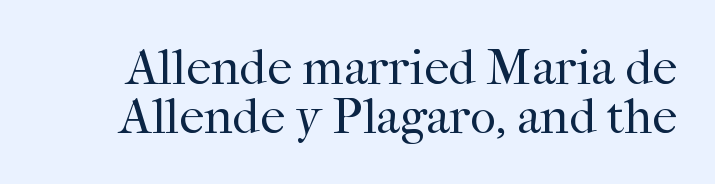
The passage shown is not underscored anywhere. Leading: reduced. The letters advance in unequal steps, a hallmark of proportional type. Inter-character spacing is left at the font's built-in metrics. The glyphs in this specimen are seriffed.
